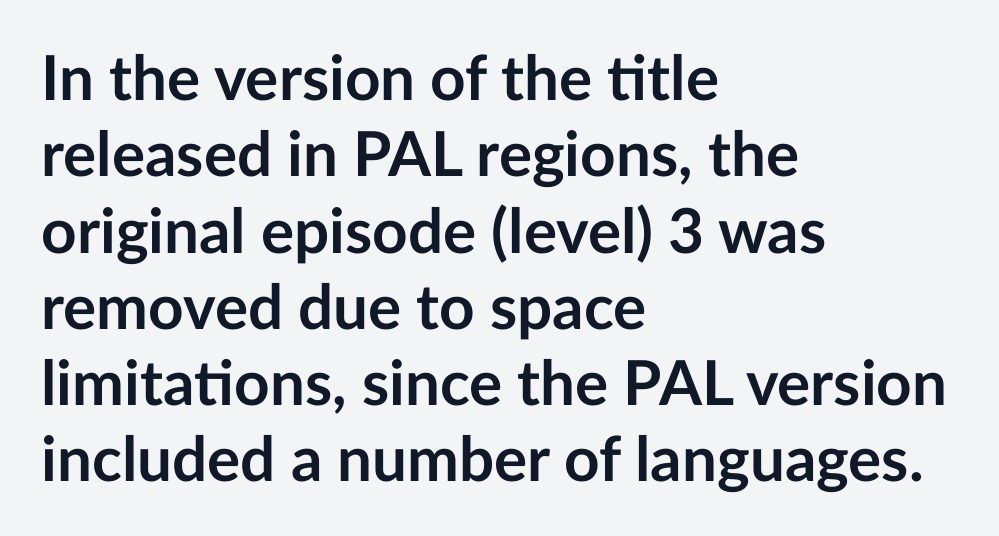
Compared with an ordinary text face, these strokes are far heavier — a full bold. This rendering leaves character spacing at its baseline value. Check under the words: just untouched page. Is there any slant? The stems are plumb.
